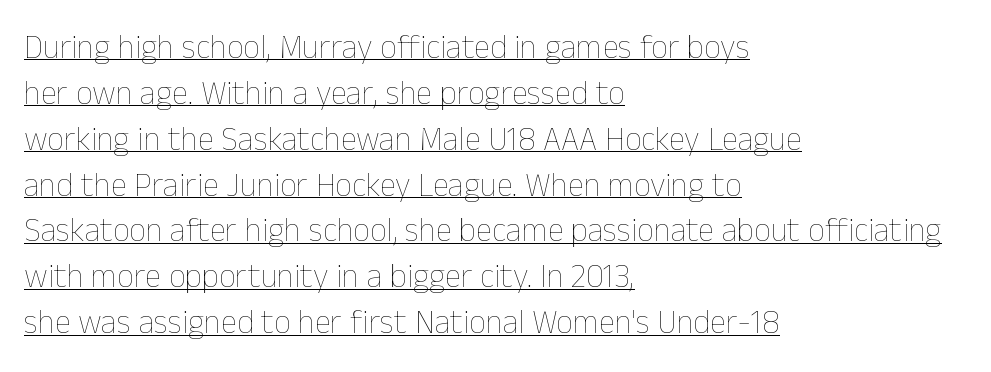
The image shows 33 px thin type, upright; set left-aligned, normal line spacing (1.39x), normal letter spacing, underlined; low stroke contrast and a medium x-height.
